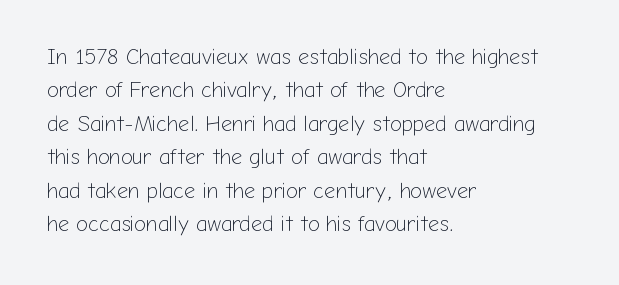
The image shows 22 px text type, upright; set left-aligned, normal line spacing (1.52x), normal letter spacing, not underlined.
